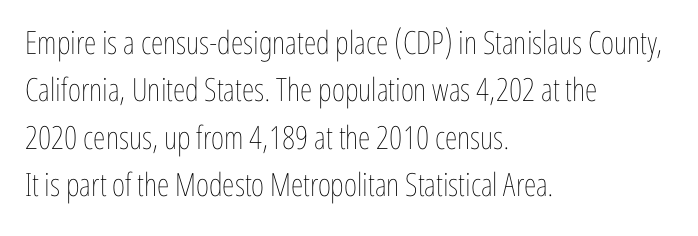
This sample is left-justified, so line endings fall wherever the words run out. This is roman type, the default non-slanted kind. The lines sit at an ordinary, default distance from one another. The passage shown is typed in a proportional face where columns would drift. This rendering leaves character spacing at its baseline value.
